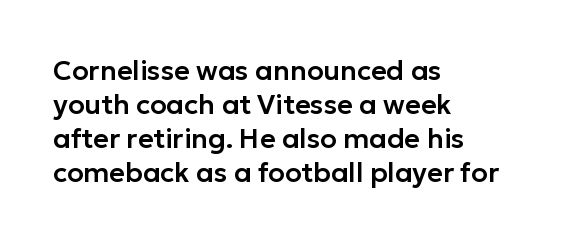
Q: Is the text italic (slanted)? A: No, it is upright.
Q: Is the text underlined? A: No.
Q: How is the paragraph aligned? A: Left-aligned.
Q: Is the spacing between letters normal or unusually wide? A: Normal.
Q: Is the spacing between lines tight, normal or loose? A: Normal.
